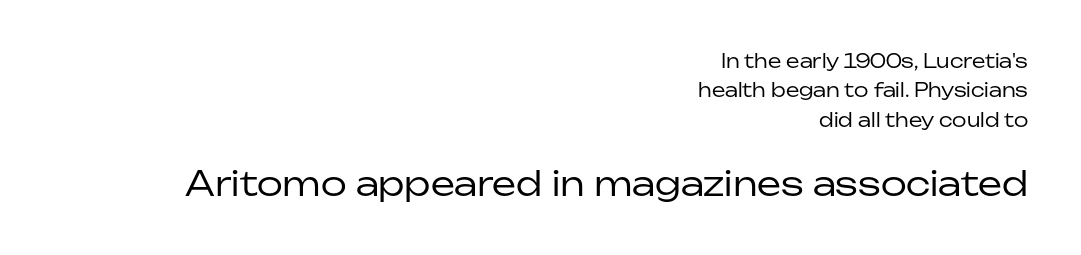
The image shows 34 px regular-weight sans-serif type, upright; set right-aligned, normal line spacing (1.55x), normal letter spacing, not underlined; the second (bottom) block is 1.79x larger; low stroke contrast and a medium x-height.
